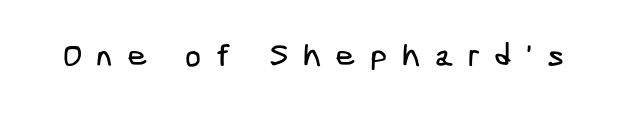
Underlining? Definitely not there. Compared with typical body copy, the letter spacing here is much looser. The characters display no serif detailing; their extremities are plain.
